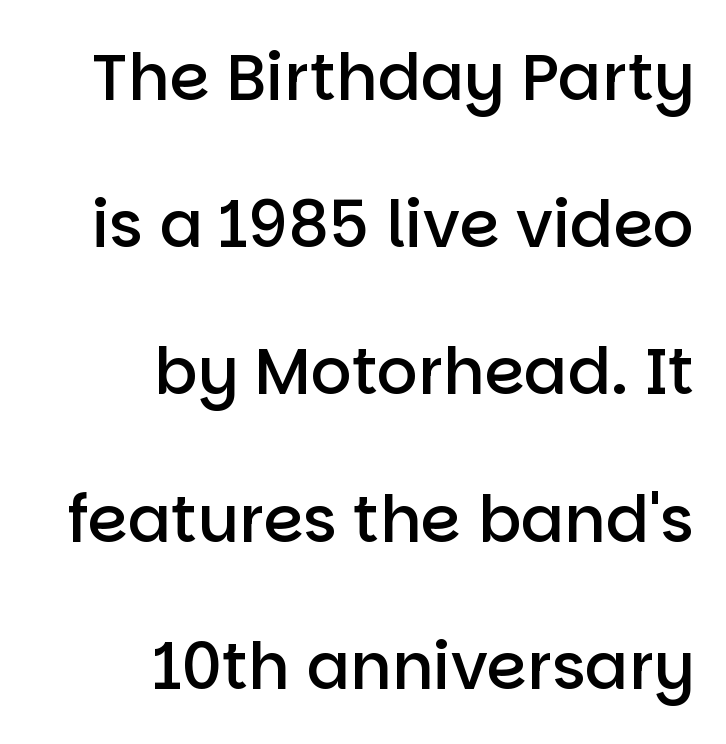
{"serif": "no", "italic": "no", "bold": "semi", "weight": "semibold", "width": "normal", "stroke_contrast": "low", "x_height": "large", "monospaced": "no", "underline": "no", "align": "right", "line_spacing": "loose", "line_spacing_ratio": 2.3, "letter_spacing": "normal", "letter_spacing_em": 0.0, "glyph_px": 64}
